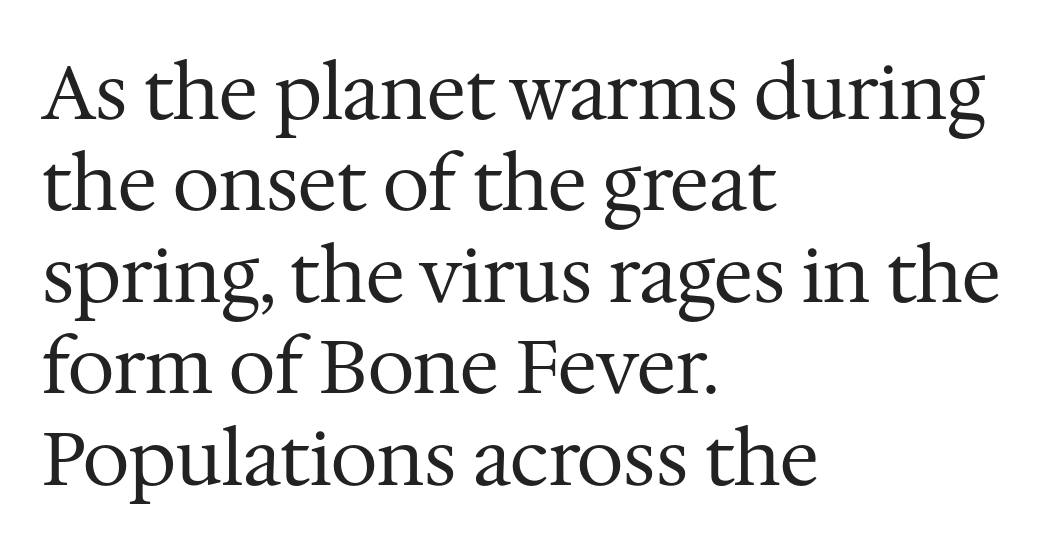
Q: Is the text bold? A: No.
Q: Is the text italic (slanted)? A: No, it is upright.
Q: Is the typeface a serif or a sans-serif typeface? A: Serif.
Q: Is the text underlined? A: No.
Q: How is the paragraph aligned? A: Left-aligned.
Q: Is the spacing between letters normal or unusually wide? A: Normal.
Q: Width (condensed, normal, or wide)? A: Normal.
Q: Stroke contrast? A: Medium.
Q: x-height? A: Medium.
Q: Monospaced? A: No.
